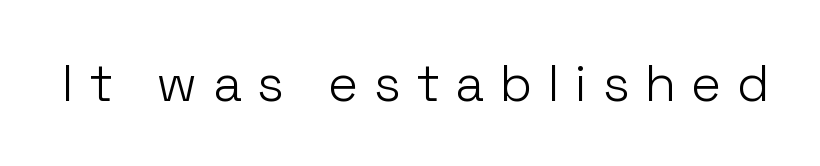
Q: Is the text bold? A: No.
Q: Is the text italic (slanted)? A: No, it is upright.
Q: Is the typeface a serif or a sans-serif typeface? A: Sans-serif.
Q: Is the text underlined? A: No.
Q: Is the spacing between letters normal or unusually wide? A: Unusually wide.
Q: Width (condensed, normal, or wide)? A: Normal.
Q: Stroke contrast? A: Low.
Q: x-height? A: Medium.
Q: Monospaced? A: No.
